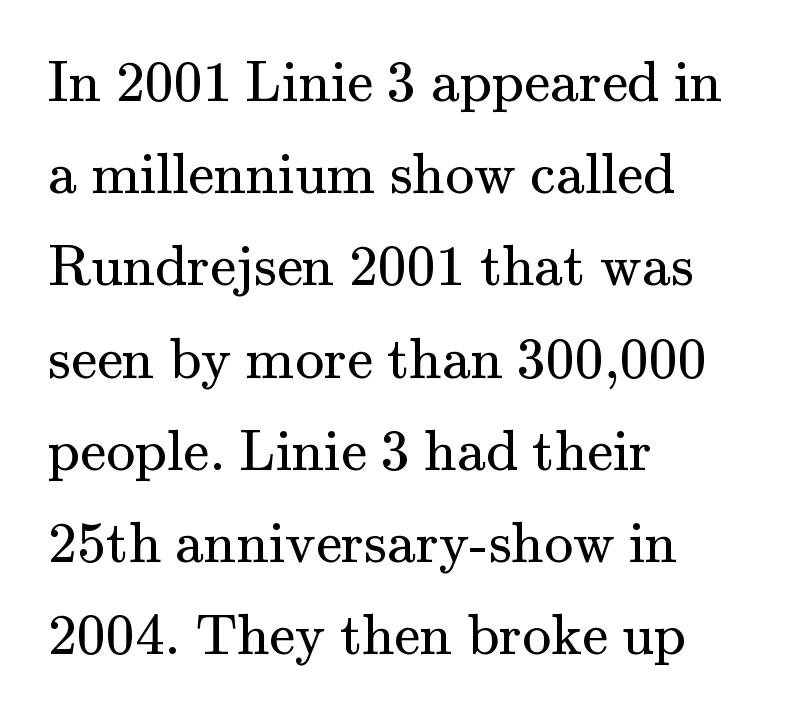
Q: Is the text bold? A: No.
Q: Is the text italic (slanted)? A: No, it is upright.
Q: Is the typeface a serif or a sans-serif typeface? A: Serif.
Q: Is the text underlined? A: No.
Q: How is the paragraph aligned? A: Left-aligned.
Q: Is the spacing between letters normal or unusually wide? A: Normal.
Q: Is the spacing between lines tight, normal or loose? A: Normal.
Q: Width (condensed, normal, or wide)? A: Normal.
Q: Stroke contrast? A: Medium.
Q: x-height? A: Small.
Q: Monospaced? A: No.
